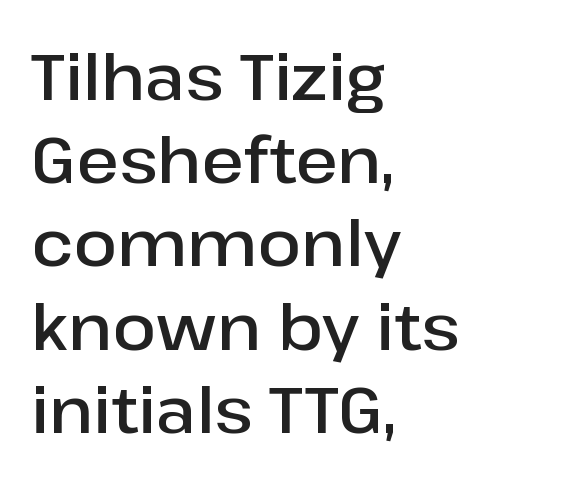
Q: Is the text bold? A: Semi-bold.
Q: Is the text italic (slanted)? A: No, it is upright.
Q: Is the typeface a serif or a sans-serif typeface? A: Sans-serif.
Q: Is the text underlined? A: No.
Q: How is the paragraph aligned? A: Left-aligned.
Q: Is the spacing between letters normal or unusually wide? A: Normal.
Q: Is the spacing between lines tight, normal or loose? A: Normal.
Q: Width (condensed, normal, or wide)? A: Normal.
Q: Stroke contrast? A: Low.
Q: x-height? A: Medium.
Q: Monospaced? A: No.
